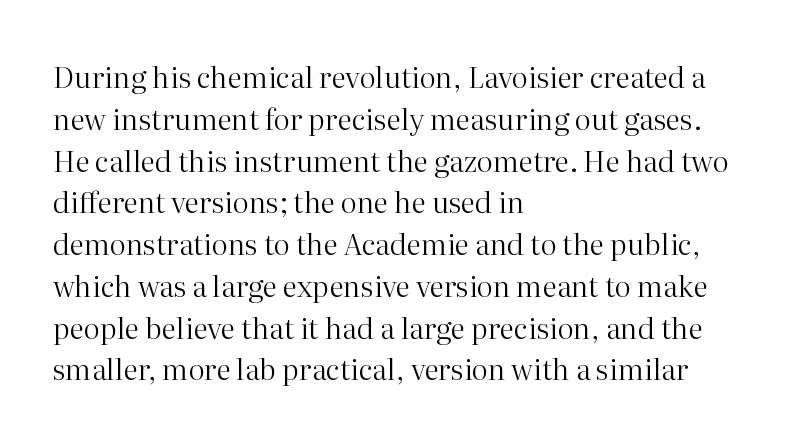
{"serif": "yes", "italic": "no", "bold": "no", "weight": "regular", "width": "normal", "stroke_contrast": "high", "x_height": "medium", "monospaced": "no", "underline": "no", "align": "left", "line_spacing": "normal", "line_spacing_ratio": 1.44, "letter_spacing": "normal", "letter_spacing_em": 0.0, "glyph_px": 29}
